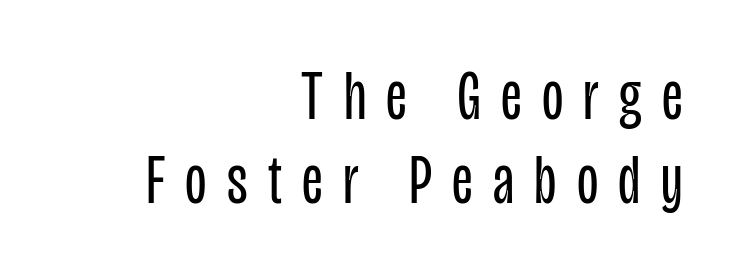
The image shows 70 px regular-weight, condensed sans-serif type, upright; set right-aligned, line spacing 1.2x, unusually wide letter spacing (+0.29 em), not underlined; low stroke contrast and a large x-height.
